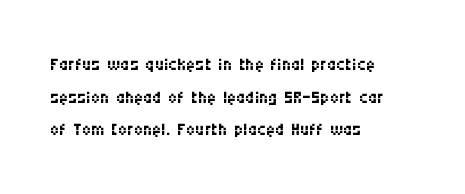
Q: Is the text bold? A: No.
Q: Is the text italic (slanted)? A: No, it is upright.
Q: Is the text underlined? A: No.
Q: How is the paragraph aligned? A: Left-aligned.
Q: Is the spacing between letters normal or unusually wide? A: Normal.
Q: Is the spacing between lines tight, normal or loose? A: Normal.
